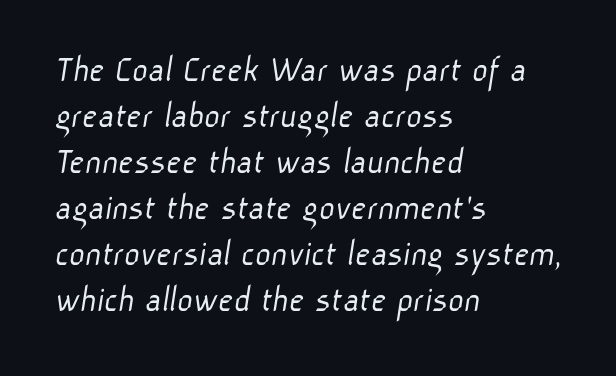
{"serif": "no", "bold": "no", "weight": "light", "width": "normal", "stroke_contrast": "low", "x_height": "medium", "monospaced": "no", "underline": "no", "align": "left", "line_spacing_ratio": 1.21, "letter_spacing": "normal", "letter_spacing_em": 0.0, "glyph_px": 38}
